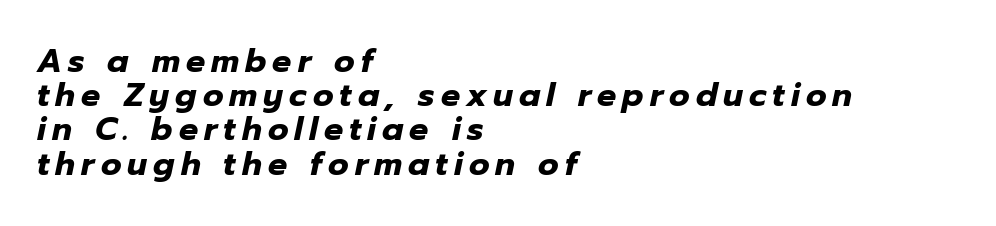
The image shows 32 px heavy type, italic (leaning right); set left-aligned, tight line spacing (1.07x), not underlined; low stroke contrast and a medium x-height.
